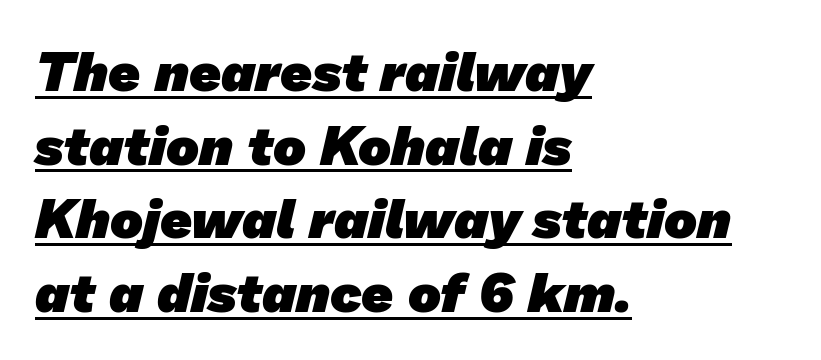
The passage is arranged the way most books set body copy — flush left. What stands out about the letter spacing? Nothing — it is the standard amount. Does the type have serifs? No, each stem ends abruptly. This block has exactly the height ordinary leading produces. The rendering uses a bold face; every stroke is thick and dark.
